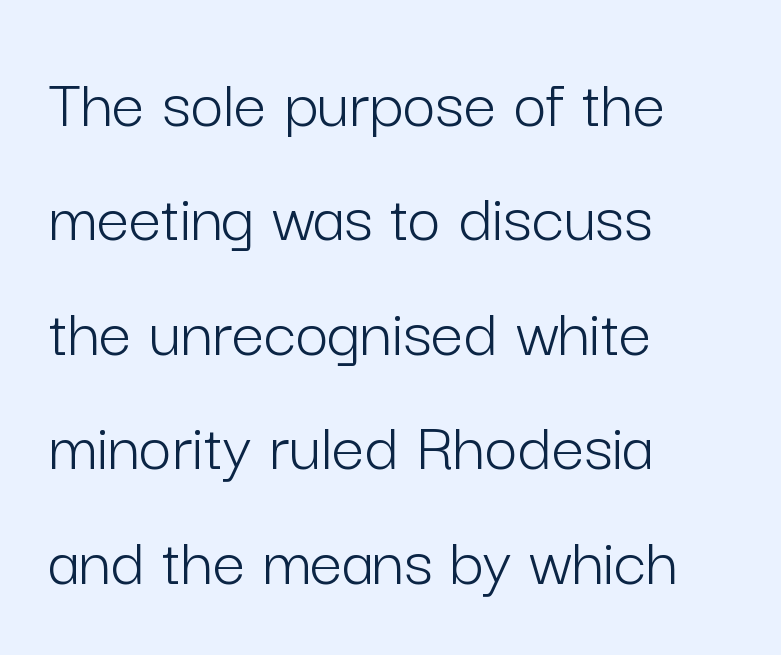
{"serif": "no", "italic": "no", "bold": "no", "weight": "light", "width": "normal", "stroke_contrast": "low", "x_height": "medium", "monospaced": "no", "underline": "no", "align": "left", "line_spacing": "normal", "line_spacing_ratio": 1.59, "letter_spacing": "normal", "letter_spacing_em": 0.0, "glyph_px": 72}
